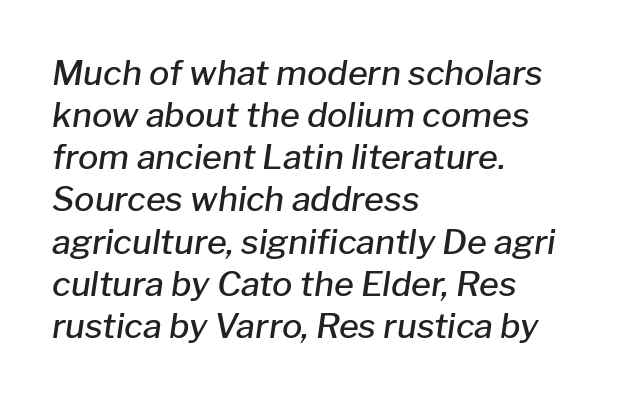
Each line starts at the same left margin while the right side varies. Slanted lettering throughout. Any mark beneath the type? The region is blank. These words are printed semibold, heavier than regular yet not bold. Students, note that the glyphs here touch the page at normal intervals.
